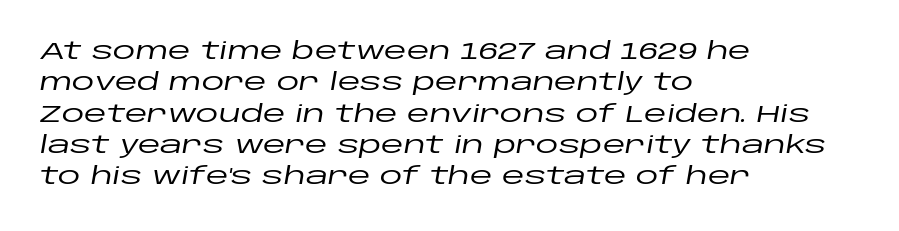
The image shows 23 px text type, italic (leaning right); set left-aligned, normal line spacing (1.36x), normal letter spacing, not underlined.
